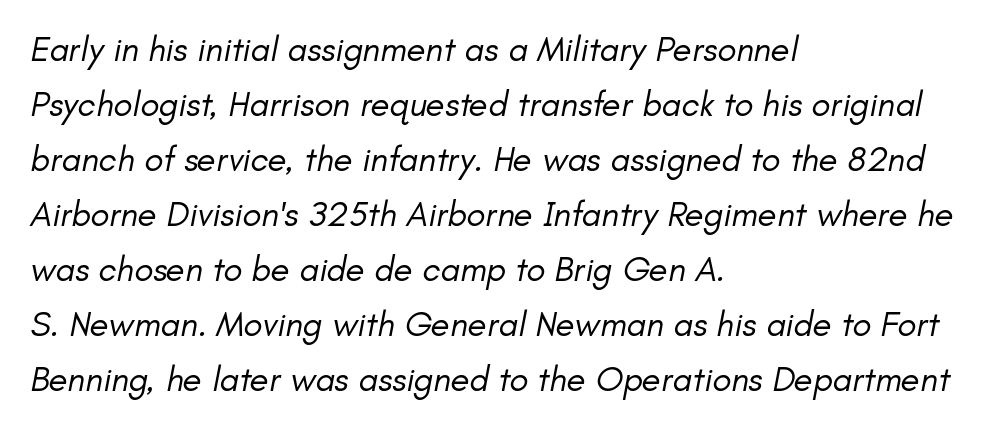
Q: Is the text bold? A: No.
Q: Is the text italic (slanted)? A: Yes, it leans right by about 11 degrees.
Q: Is the text underlined? A: No.
Q: How is the paragraph aligned? A: Left-aligned.
Q: Is the spacing between letters normal or unusually wide? A: Normal.
Q: Is the spacing between lines tight, normal or loose? A: Normal.
Q: Width (condensed, normal, or wide)? A: Normal.
Q: Stroke contrast? A: Low.
Q: x-height? A: Small.
Q: Monospaced? A: No.
